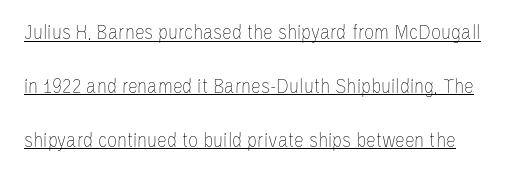
Q: Is the text bold? A: No.
Q: Is the text italic (slanted)? A: No, it is upright.
Q: Is the text underlined? A: Yes.
Q: Is the spacing between letters normal or unusually wide? A: Normal.
Q: Is the spacing between lines tight, normal or loose? A: Loose.
